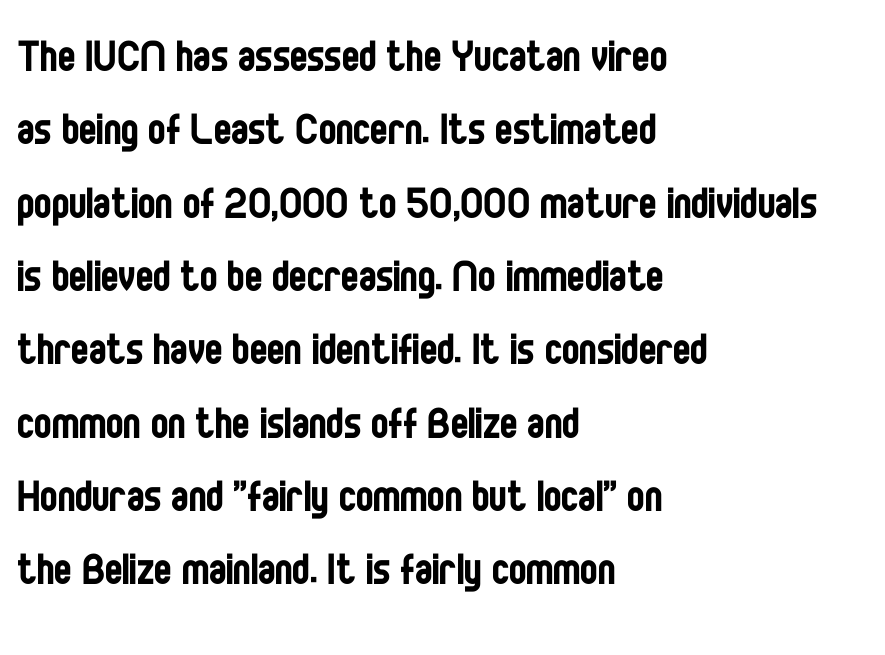
Q: Is the text bold? A: No.
Q: Is the text italic (slanted)? A: No, it is upright.
Q: Is the typeface a serif or a sans-serif typeface? A: Sans-serif.
Q: Is the text underlined? A: No.
Q: How is the paragraph aligned? A: Left-aligned.
Q: Is the spacing between letters normal or unusually wide? A: Normal.
Q: Is the spacing between lines tight, normal or loose? A: Normal.
Q: Width (condensed, normal, or wide)? A: Condensed.
Q: Stroke contrast? A: Low.
Q: x-height? A: Large.
Q: Monospaced? A: No.
